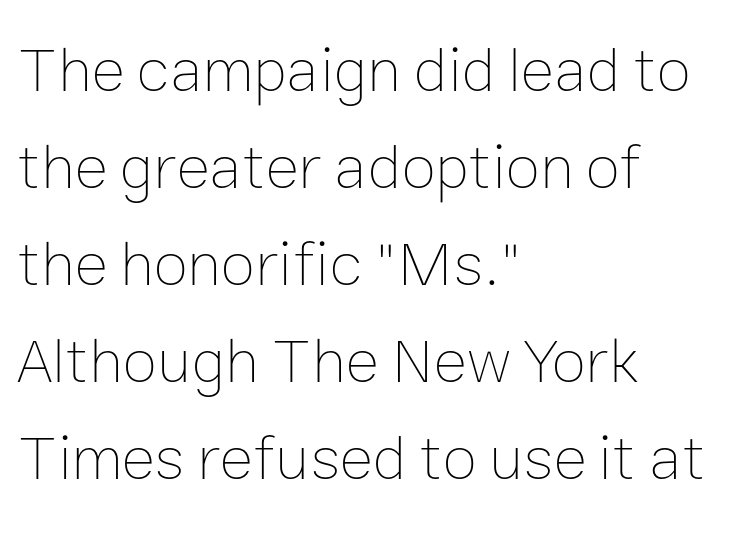
A typesetter would call this leading conventional body-copy spacing. The letters sit at their default tracking, neither squeezed nor spread. Rendered with straight, roman letterforms. This rendering uses left alignment, leaving the right contour irregular.
